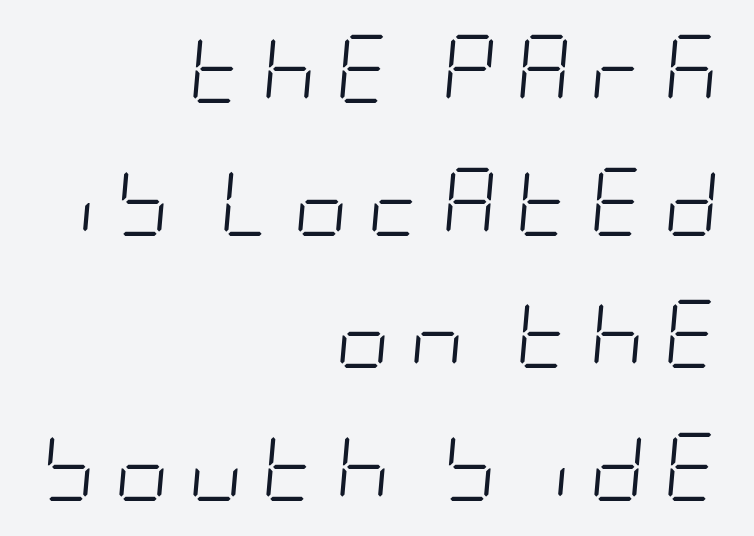
Display-style spreading of the glyphs; the letterfit is very open. Stems here are at most as thick as an everyday book face. Check under the words: just untouched page. How would I describe the line gaps? Wide and relaxed. Each line ends at the same right margin while the left side varies. The glyphs look as if they've been sheared to an angle.
